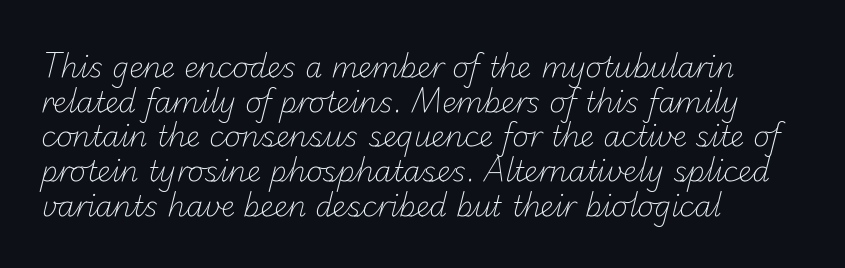
The image shows 28 px light sans-serif type; set left-aligned, line spacing 1.24x, normal letter spacing, not underlined; low stroke contrast and a small x-height.
